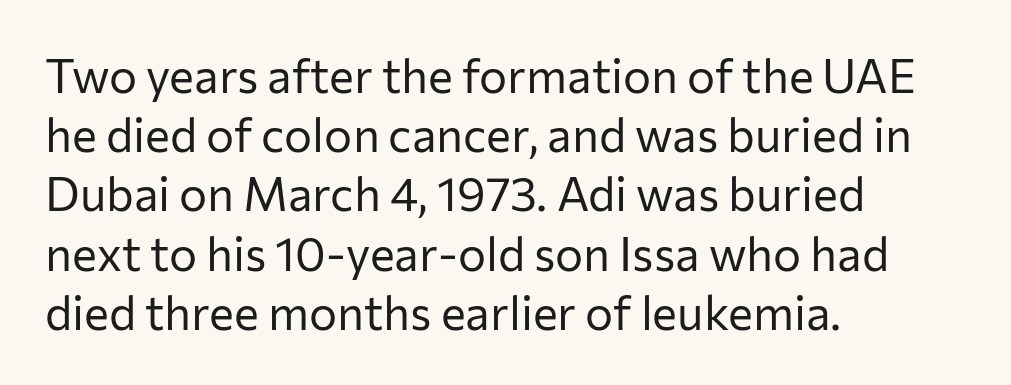
Q: Is the text bold? A: No.
Q: Is the text italic (slanted)? A: No, it is upright.
Q: Is the typeface a serif or a sans-serif typeface? A: Sans-serif.
Q: Is the text underlined? A: No.
Q: How is the paragraph aligned? A: Left-aligned.
Q: Is the spacing between letters normal or unusually wide? A: Normal.
Q: Is the spacing between lines tight, normal or loose? A: Normal.
Q: Width (condensed, normal, or wide)? A: Normal.
Q: Stroke contrast? A: Low.
Q: x-height? A: Medium.
Q: Monospaced? A: No.
